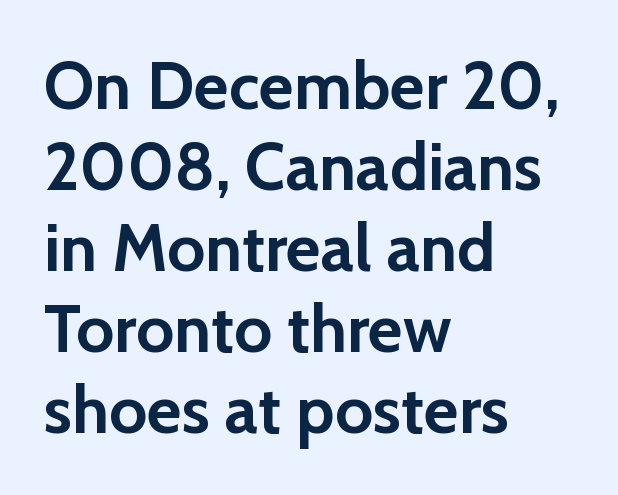
{"serif": "no", "italic": "no", "bold": "yes", "weight": "semibold", "width": "normal", "stroke_contrast": "low", "x_height": "medium", "monospaced": "no", "underline": "no", "align": "left", "line_spacing_ratio": 1.21, "letter_spacing": "normal", "letter_spacing_em": 0.0, "glyph_px": 67}
